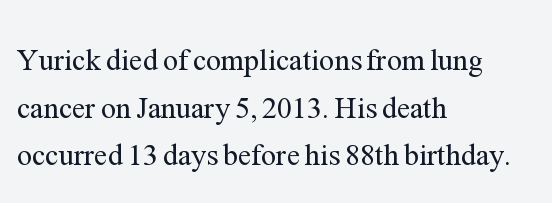
Q: Is the text bold? A: No.
Q: Is the text italic (slanted)? A: No, it is upright.
Q: Is the typeface a serif or a sans-serif typeface? A: Serif.
Q: Is the text underlined? A: No.
Q: How is the paragraph aligned? A: Left-aligned.
Q: Is the spacing between letters normal or unusually wide? A: Normal.
Q: Is the spacing between lines tight, normal or loose? A: Normal.
Q: Width (condensed, normal, or wide)? A: Normal.
Q: Stroke contrast? A: Medium.
Q: x-height? A: Medium.
Q: Monospaced? A: No.
